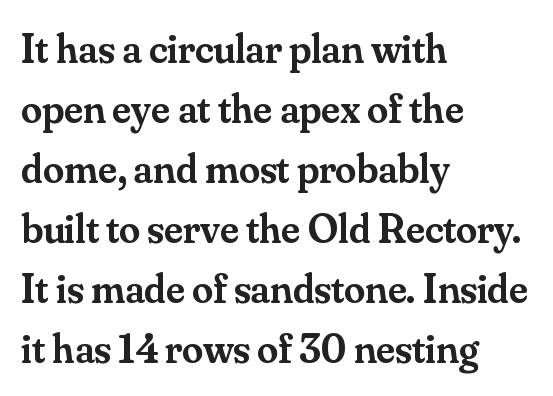
Each new line begins a customary step beneath the previous one. Does extra space separate the letters? No, they use regular spacing. Each row of text sits above clean, open space. Stroke thickness is moderately raised; the sample reads as semibold. The rendering shows small feet on the letterforms — a serif design. The lines in this sample share a left origin and differ only in where they stop.
